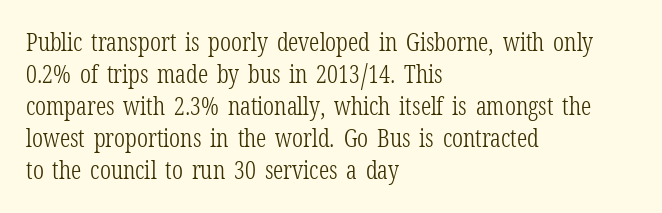
Q: Is the text bold? A: No.
Q: Is the text italic (slanted)? A: No, it is upright.
Q: Is the text underlined? A: No.
Q: How is the paragraph aligned? A: Left-aligned.
Q: Is the spacing between letters normal or unusually wide? A: Normal.
Q: Is the spacing between lines tight, normal or loose? A: Normal.
